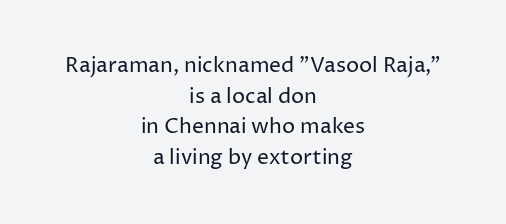
Short and long lines alike share a common midpoint. One glance says typical: line gaps are just what's usual. In terms of posture, this sample is upright. Stem width sits at or under what a default text font uses. Glyph-to-glyph distance matches everyday printed text. Check under the words: just untouched page.
